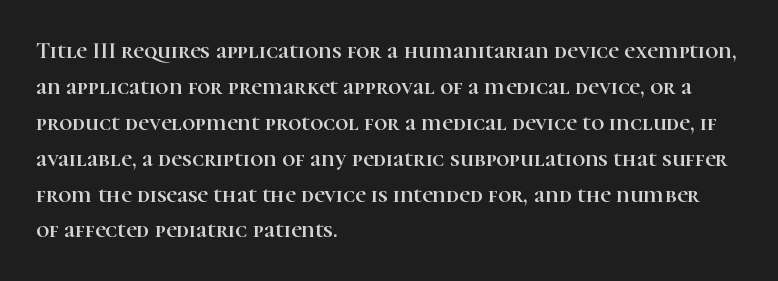
The passage shown has conventional tracking throughout. The axis of the letterforms is exactly vertical. In CSS terms this would be text-align: left. The area under the type is left untouched.
